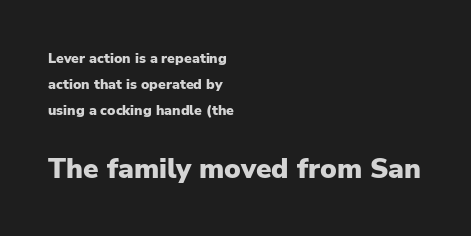
Typographic density is high because the face is bold. Spacing verdict: proportional, widths tailored to each character. Inter-character spacing is left at the font's built-in metrics. In CSS terms this would be text-align: left.
